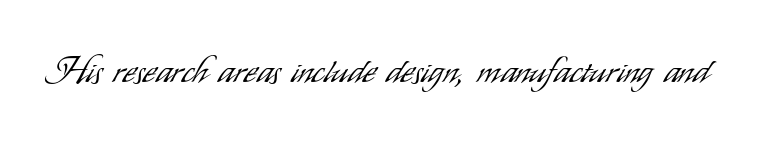
Counters stay open thanks to moderate or lighter strokes. Letter spacing: default. The letters advance in unequal steps, a hallmark of proportional type. The space directly below the letters is spotless. Stroke terminals: plain, sans-serif.
